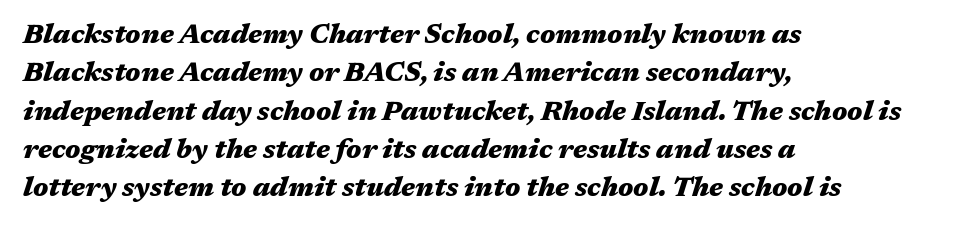
The image shows 27 px bold type, italic (leaning right); set left-aligned, normal line spacing (1.42x), normal letter spacing, not underlined.
